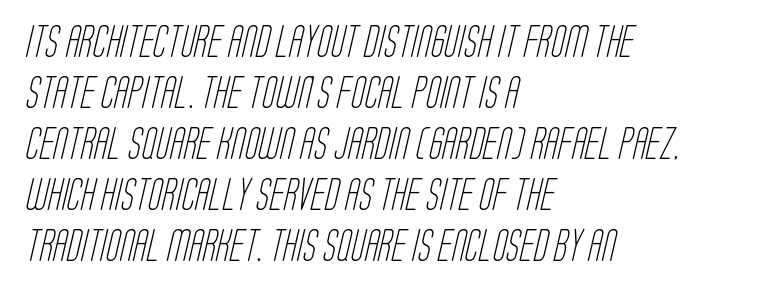
The image shows 32 px light, condensed sans-serif type; set left-aligned, normal line spacing (1.59x), normal letter spacing, not underlined; low stroke contrast and a large x-height.
